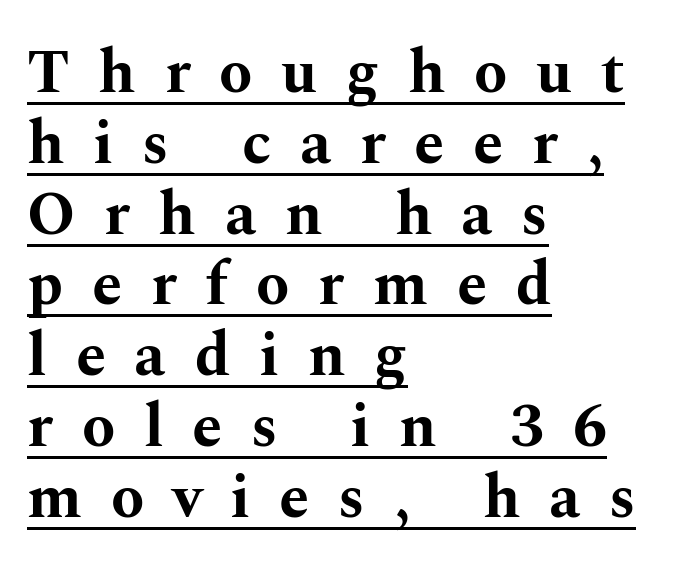
{"serif": "yes", "italic": "no", "bold": "yes", "weight": "bold", "width": "wide", "stroke_contrast": "medium", "x_height": "medium", "monospaced": "no", "underline": "yes", "align": "left", "line_spacing_ratio": 1.16, "letter_spacing": "wide", "letter_spacing_em": 0.47, "glyph_px": 61}
